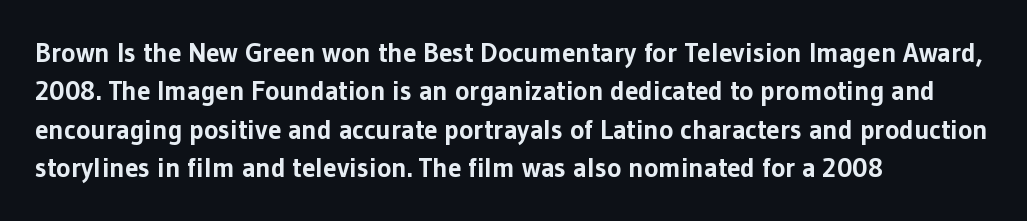
The image shows 27 px bold type, upright; set left-aligned, normal line spacing (1.42x), normal letter spacing, not underlined.
